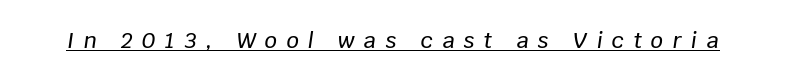
The image shows 22 px text type, italic (leaning right); set unusually wide letter spacing (+0.42 em), underlined.
